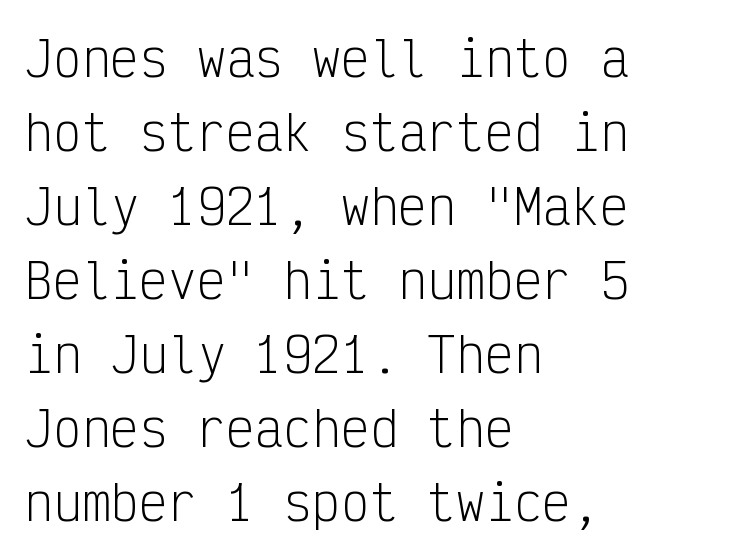
{"serif": "no", "italic": "no", "bold": "no", "weight": "light", "width": "condensed", "stroke_contrast": "low", "x_height": "medium", "monospaced": "yes", "underline": "no", "align": "left", "line_spacing": "normal", "line_spacing_ratio": 1.54, "letter_spacing": "normal", "letter_spacing_em": 0.0, "glyph_px": 48}
